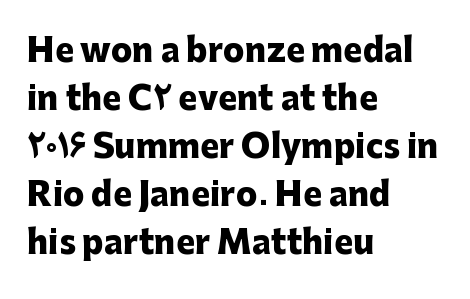
{"serif": "no", "italic": "no", "bold": "yes", "weight": "heavy", "width": "normal", "stroke_contrast": "low", "x_height": "medium", "monospaced": "no", "underline": "no", "align": "left", "line_spacing": "normal", "line_spacing_ratio": 1.5, "letter_spacing": "normal", "letter_spacing_em": 0.0, "glyph_px": 32}
